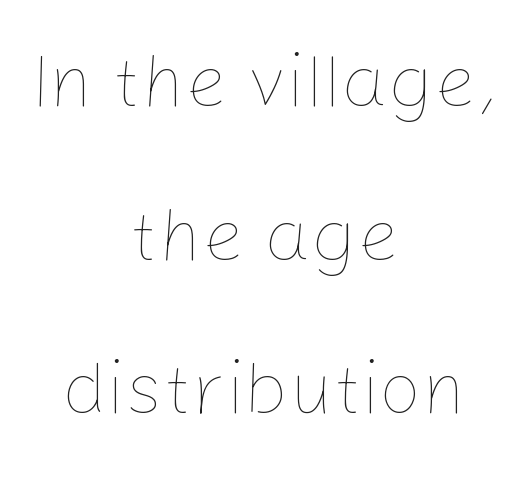
{"italic": "no", "bold": "no", "weight": "thin", "width": "normal", "stroke_contrast": "low", "x_height": "medium", "monospaced": "no", "underline": "no", "align": "center", "line_spacing": "loose", "line_spacing_ratio": 2.05, "letter_spacing": "normal", "letter_spacing_em": 0.0, "glyph_px": 75}
